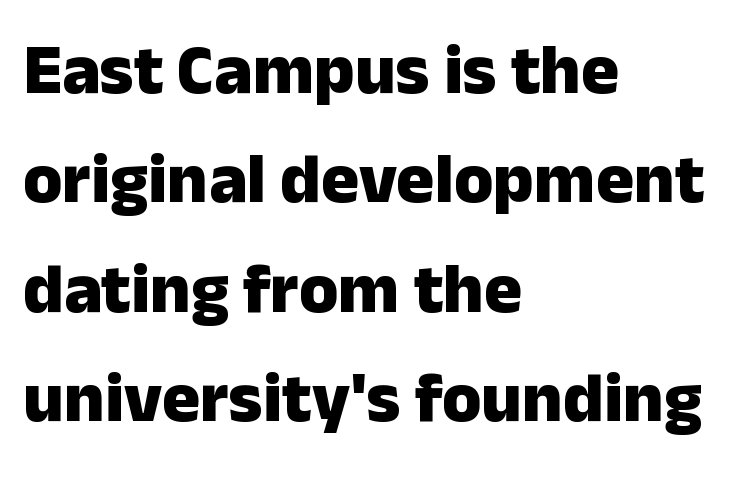
{"serif": "no", "italic": "no", "bold": "yes", "weight": "heavy", "width": "normal", "stroke_contrast": "low", "x_height": "medium", "monospaced": "no", "underline": "no", "align": "left", "line_spacing": "normal", "line_spacing_ratio": 1.54, "letter_spacing": "normal", "letter_spacing_em": 0.0, "glyph_px": 71}
